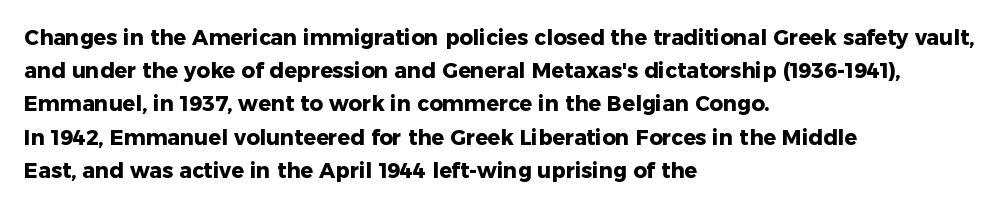
{"italic": "no", "bold": "yes", "underline": "no", "align": "left", "line_spacing": "normal", "line_spacing_ratio": 1.58, "letter_spacing": "normal", "letter_spacing_em": 0.0, "glyph_px": 21}
